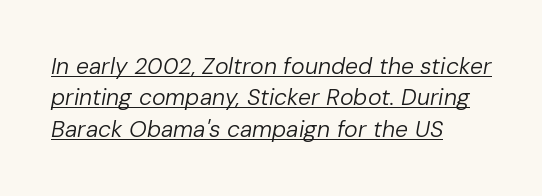
{"italic": "yes", "lean": "right", "slant_degrees": 10, "bold": "no", "underline": "yes", "align": "left", "line_spacing": "normal", "line_spacing_ratio": 1.36, "letter_spacing": "normal", "letter_spacing_em": 0.0, "glyph_px": 23}
